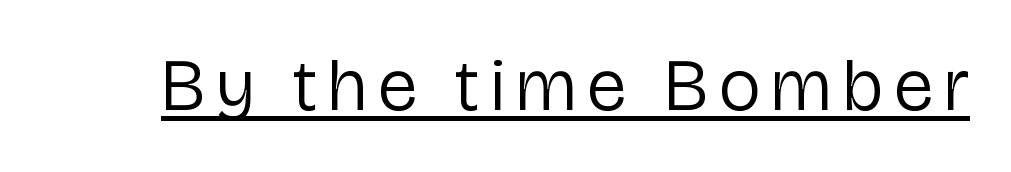
Unlike italic type, these characters show no tilt at all. Varying glyph widths throughout — classic text-font behaviour. A sans-serif font was chosen for this passage. Quick note: underline on.
